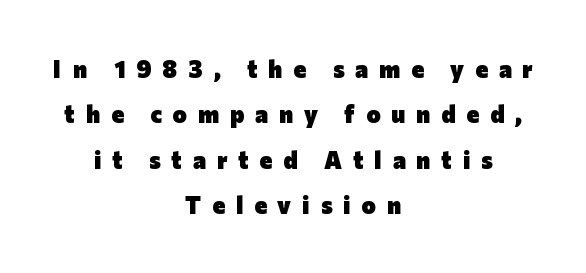
When letters stand straight like this, we call the style roman or upright. In terms of letterspacing, this is a distinctly airy, spread setting. Horizontal alignment here is central, giving a formal, balanced look. Weight: bold. The words here are not underlined.
